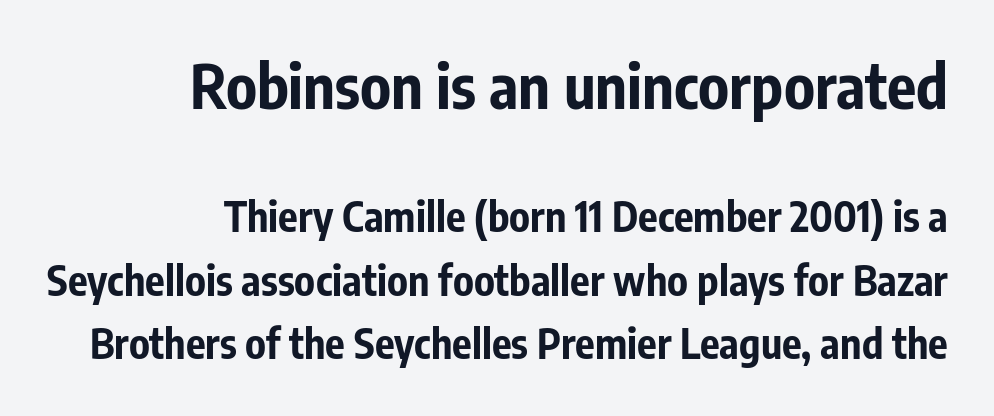
{"serif": "no", "italic": "no", "bold": "yes", "weight": "bold", "width": "condensed", "stroke_contrast": "low", "x_height": "medium", "monospaced": "no", "underline": "no", "align": "right", "line_spacing": "normal", "line_spacing_ratio": 1.55, "letter_spacing": "normal", "letter_spacing_em": 0.0, "larger_block": "first", "size_ratio": 1.49, "glyph_px": 61}
